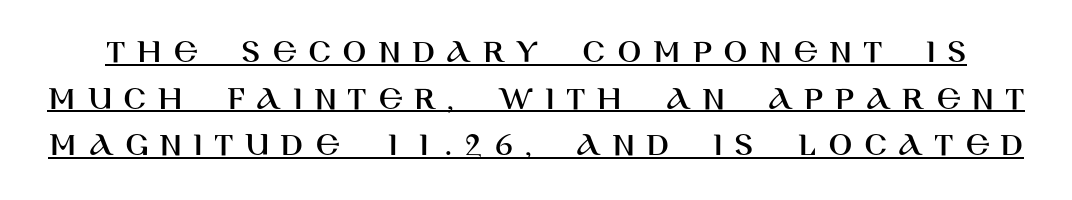
This rendering features underlined lettering. Italic: no, the glyphs are upright roman. The designer left line spacing at the default. Do the characters align in a grid? No, the font is proportional. This rendering widens character spacing well past its baseline value.
